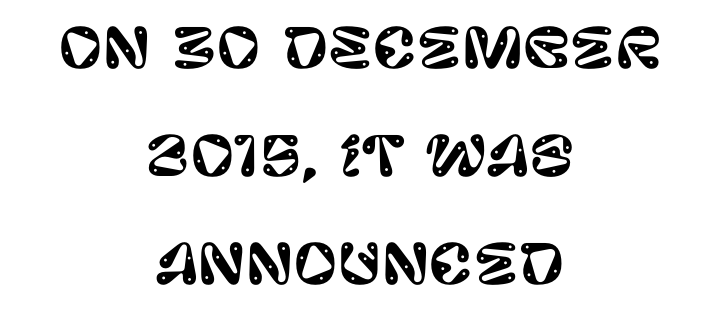
{"serif": "no", "width": "normal", "stroke_contrast": "low", "x_height": "large", "monospaced": "no", "underline": "no", "align": "center", "line_spacing": "loose", "line_spacing_ratio": 2.0, "letter_spacing": "normal", "letter_spacing_em": 0.0, "glyph_px": 54}
